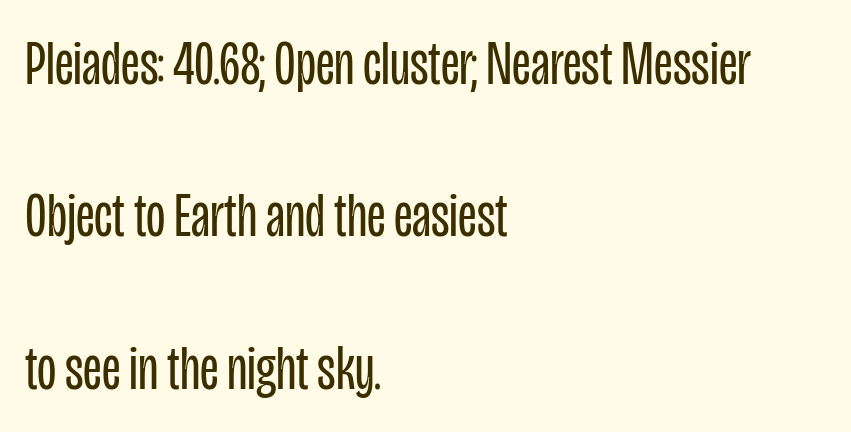
Think of a printed novel: that variable character pitch is what you see here. Honestly, the letter spacing is just normal — you wouldn't notice it. This rendering uses left alignment, leaving the right contour irregular. The lines are spread far apart with generous leading. Heft: none added — not bold. Classification — sans serif.
